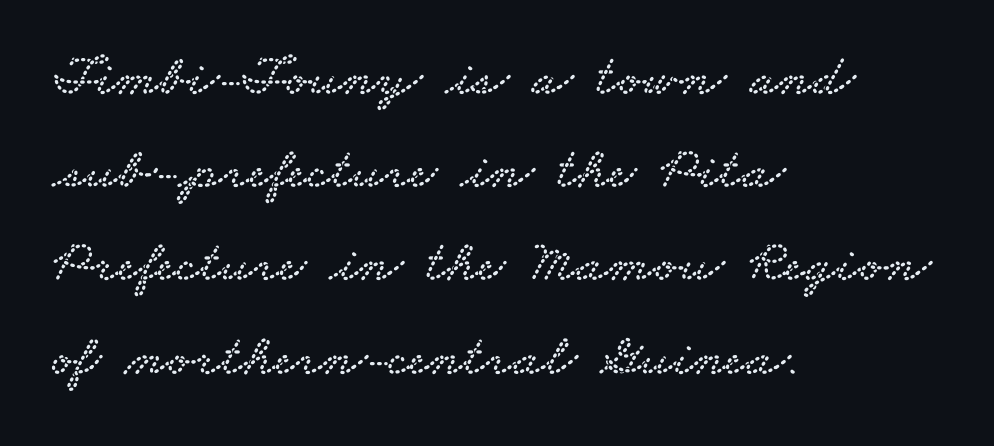
Q: Is the text underlined? A: No.
Q: How is the paragraph aligned? A: Left-aligned.
Q: Is the spacing between letters normal or unusually wide? A: Normal.
Q: Is the spacing between lines tight, normal or loose? A: Normal.
Q: Width (condensed, normal, or wide)? A: Wide.
Q: Stroke contrast? A: Low.
Q: x-height? A: Small.
Q: Monospaced? A: No.
